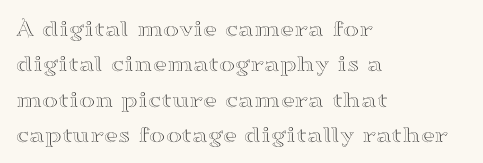
The passage shown stacks its lines at a standard gap. No extra tracking has been applied to these lines. Compared with a centered layout, this one pins lines to the left instead. The area under the type is left untouched. When letters stand straight like this, we call the style roman or upright.
